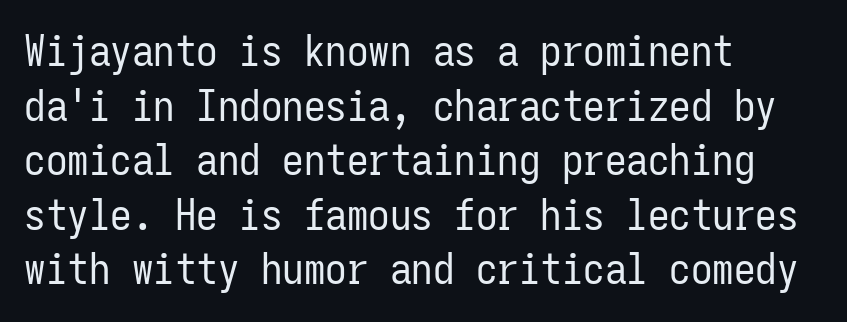
The image shows 43 px regular-weight, condensed sans-serif type, upright, monospaced; set left-aligned, normal line spacing (1.27x), normal letter spacing, not underlined; low stroke contrast and a medium x-height.
